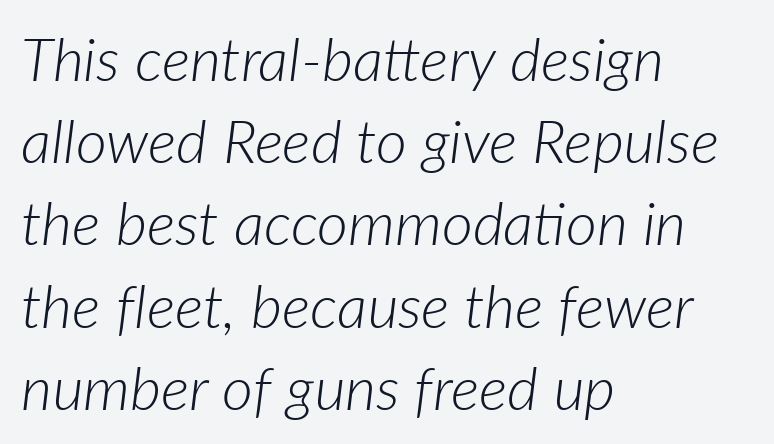
{"italic": "yes", "lean": "right", "slant_degrees": 7, "bold": "no", "weight": "light", "width": "normal", "stroke_contrast": "low", "x_height": "medium", "monospaced": "no", "underline": "no", "align": "left", "line_spacing": "normal", "line_spacing_ratio": 1.37, "letter_spacing": "normal", "letter_spacing_em": 0.0, "glyph_px": 60}
